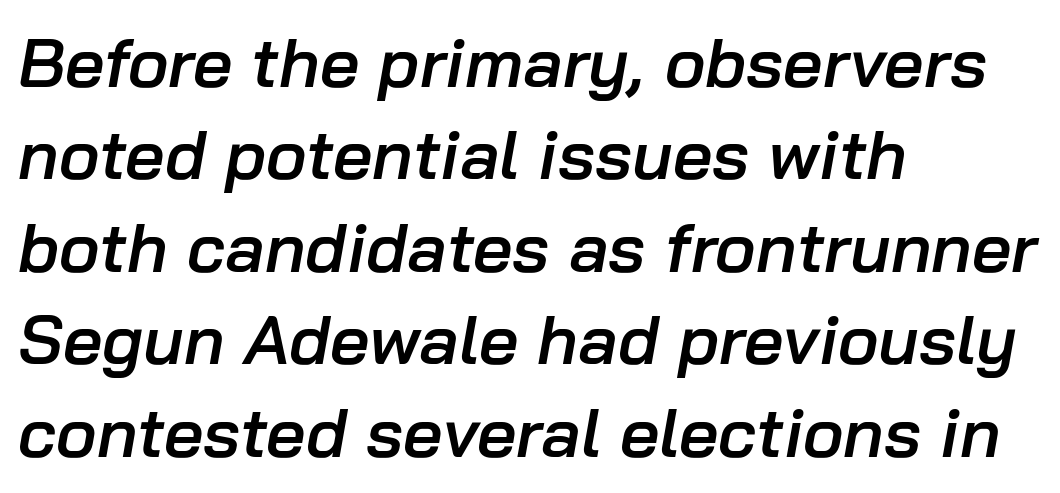
Q: Is the text bold? A: Semi-bold.
Q: Is the text italic (slanted)? A: Yes, it leans right by about 10 degrees.
Q: Is the text underlined? A: No.
Q: How is the paragraph aligned? A: Left-aligned.
Q: Is the spacing between letters normal or unusually wide? A: Normal.
Q: Is the spacing between lines tight, normal or loose? A: Normal.
Q: Width (condensed, normal, or wide)? A: Normal.
Q: Stroke contrast? A: Low.
Q: x-height? A: Medium.
Q: Monospaced? A: No.
